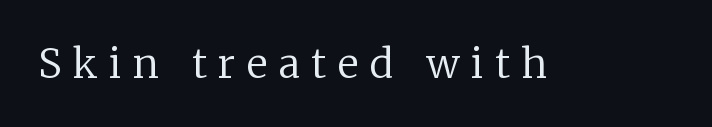
The image shows 40 px regular-weight serif type, upright; set unusually wide letter spacing (+0.29 em), not underlined; low stroke contrast and a medium x-height.
